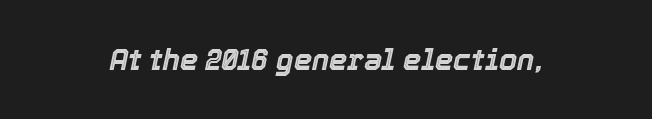
It's the slanting kind of type. The strip under each line holds only bare page. The type is set solid horizontally, with unmodified tracking. The rendering uses natural spacing where letterforms have individual widths.
